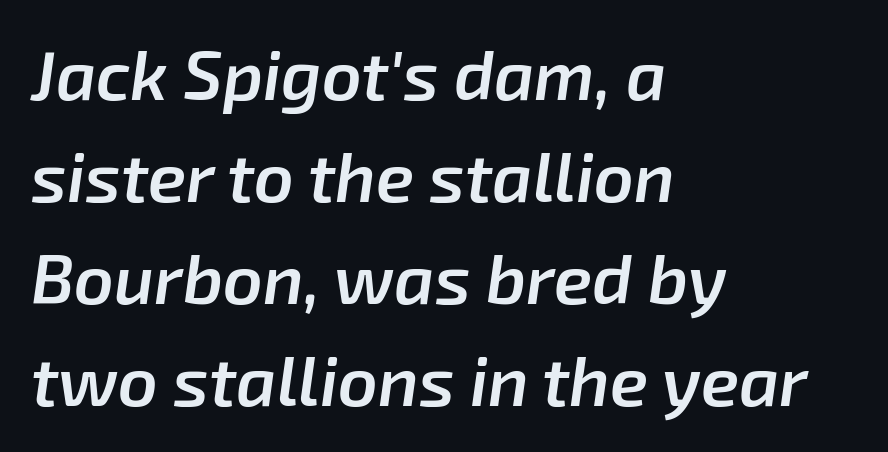
The glyphs look as if they've been sheared to an angle. Underlining? Definitely not there. The line texture is even and compact thanks to regular tracking. The letters advance in unequal steps, a hallmark of proportional type.
